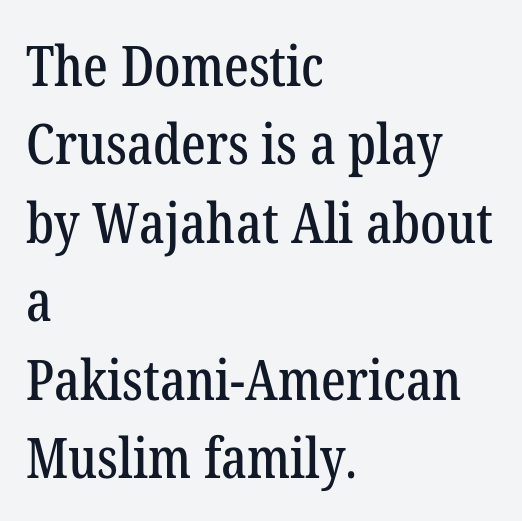
The image shows 56 px condensed serif type, upright; set left-aligned, normal line spacing (1.4x), normal letter spacing, not underlined; low stroke contrast and a medium x-height.
